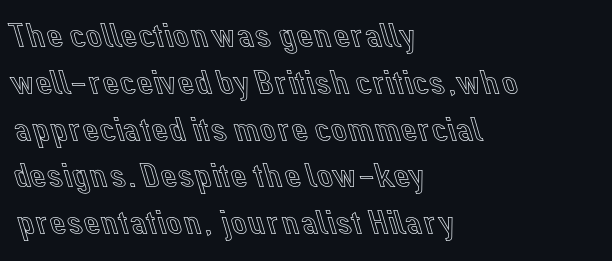
Q: Is the text italic (slanted)? A: Yes.
Q: Is the text underlined? A: No.
Q: How is the paragraph aligned? A: Left-aligned.
Q: Is the spacing between letters normal or unusually wide? A: Normal.
Q: Is the spacing between lines tight, normal or loose? A: Normal.
Q: Width (condensed, normal, or wide)? A: Normal.
Q: x-height? A: Medium.
Q: Monospaced? A: No.
